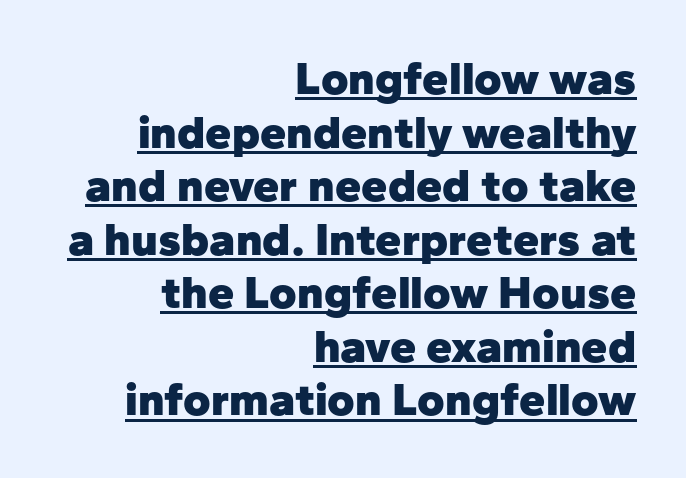
Q: Is the text bold? A: Yes.
Q: Is the text italic (slanted)? A: No, it is upright.
Q: Is the typeface a serif or a sans-serif typeface? A: Sans-serif.
Q: Is the text underlined? A: Yes.
Q: How is the paragraph aligned? A: Right-aligned.
Q: Is the spacing between letters normal or unusually wide? A: Normal.
Q: Is the spacing between lines tight, normal or loose? A: Tight.
Q: Width (condensed, normal, or wide)? A: Normal.
Q: Stroke contrast? A: Low.
Q: x-height? A: Medium.
Q: Monospaced? A: No.
